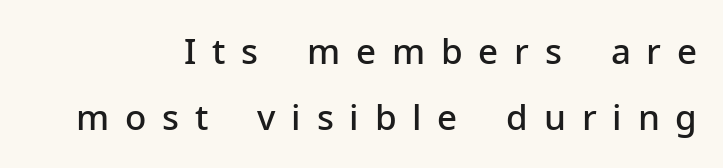
The words here are not underlined. Varying glyph widths throughout — classic text-font behaviour. Reading down the column, the eye jumps a long way to each next line. The letterforms stand isolated, each surrounded by extra space.
